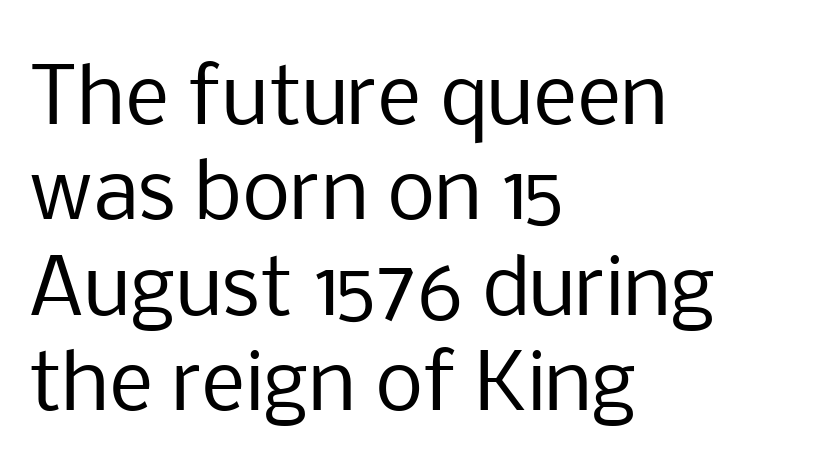
Each line starts at the same left margin while the right side varies. Nothing sits at the stroke ends, so this counts as sans-serif. Spacing between characters is what you'd get straight out of the box. The weight tops out at a normal text grade.
